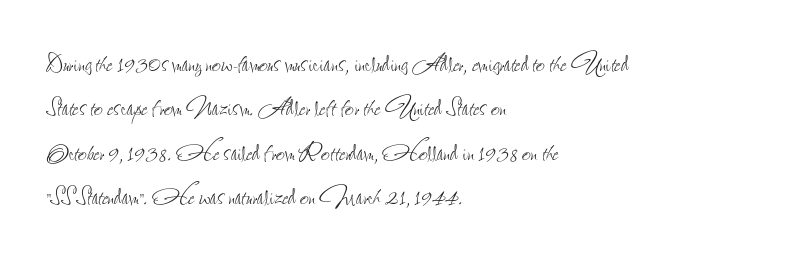
Q: Is the text bold? A: No.
Q: Is the text italic (slanted)? A: Yes.
Q: Is the text underlined? A: No.
Q: How is the paragraph aligned? A: Left-aligned.
Q: Is the spacing between letters normal or unusually wide? A: Normal.
Q: Is the spacing between lines tight, normal or loose? A: Normal.
Q: Width (condensed, normal, or wide)? A: Condensed.
Q: Stroke contrast? A: Low.
Q: x-height? A: Small.
Q: Monospaced? A: No.
